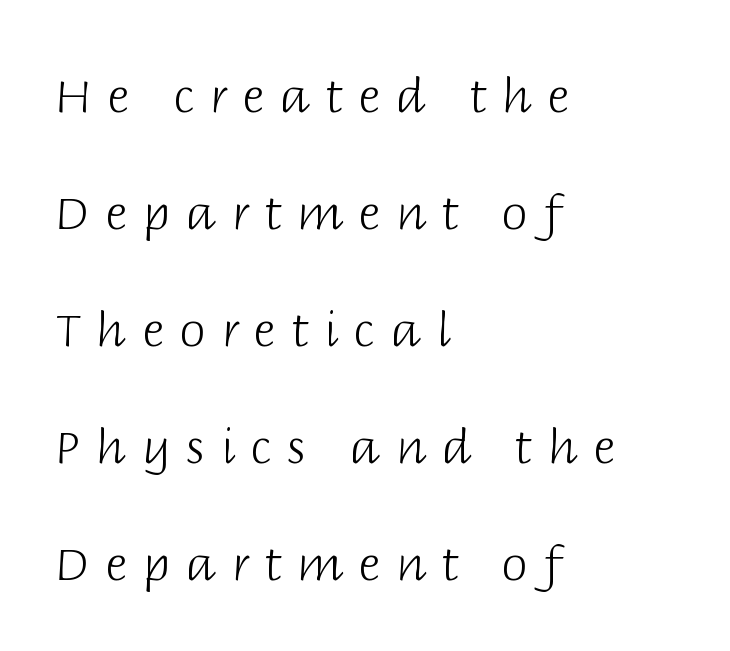
The image shows 47 px light sans-serif type, upright; set left-aligned, loose line spacing (2.49x), unusually wide letter spacing (+0.33 em), not underlined; low stroke contrast and a large x-height.
